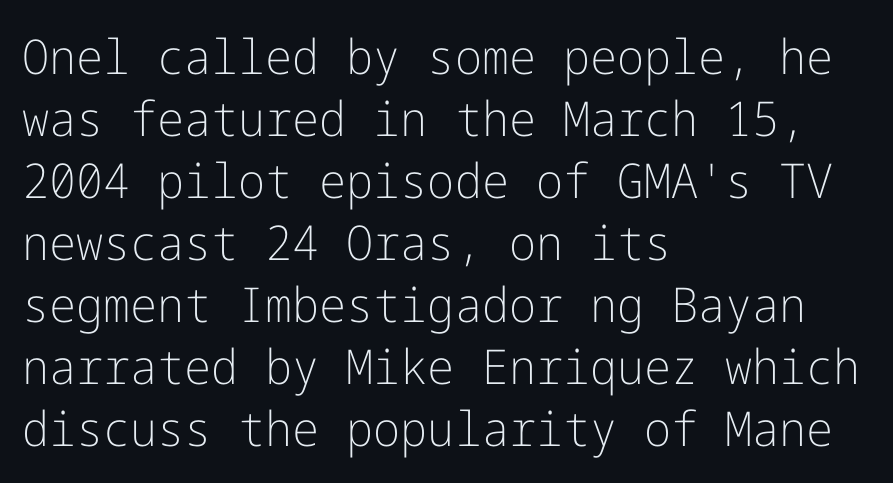
{"serif": "no", "italic": "no", "bold": "no", "weight": "light", "width": "normal", "stroke_contrast": "low", "x_height": "medium", "underline": "no", "align": "left", "line_spacing": "normal", "line_spacing_ratio": 1.29, "letter_spacing": "normal", "letter_spacing_em": 0.0, "glyph_px": 48}
